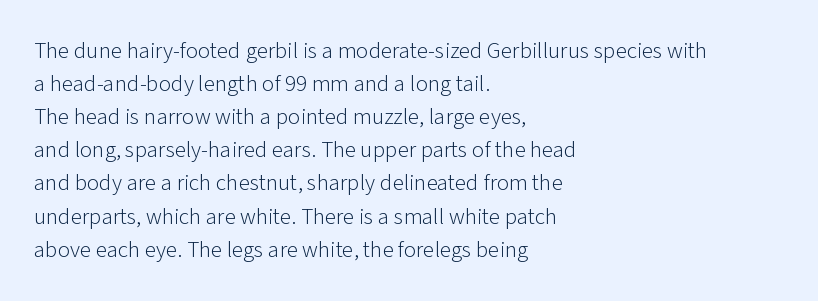
Q: Is the text bold? A: No.
Q: Is the text italic (slanted)? A: No, it is upright.
Q: Is the text underlined? A: No.
Q: How is the paragraph aligned? A: Left-aligned.
Q: Is the spacing between letters normal or unusually wide? A: Normal.
Q: Is the spacing between lines tight, normal or loose? A: Normal.
